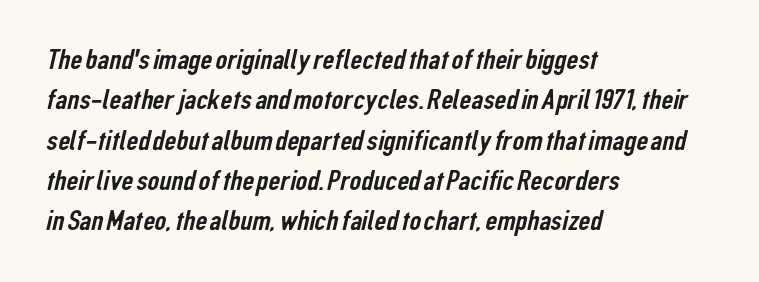
{"serif": "no", "width": "condensed", "stroke_contrast": "low", "x_height": "medium", "monospaced": "no", "underline": "no", "align": "left", "line_spacing": "normal", "line_spacing_ratio": 1.39, "letter_spacing": "normal", "letter_spacing_em": 0.0, "glyph_px": 29}
